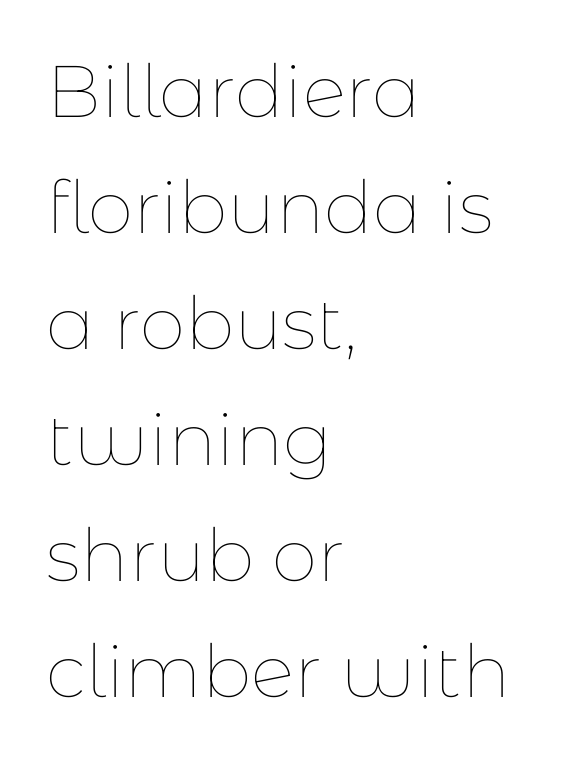
The image shows 73 px thin type, upright; set left-aligned, normal line spacing (1.59x), normal letter spacing, not underlined; low stroke contrast and a medium x-height.
